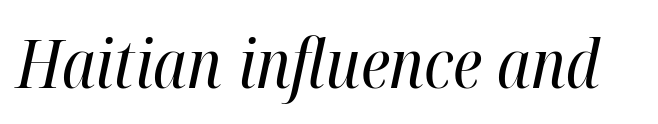
Q: Is the text bold? A: No.
Q: Is the text italic (slanted)? A: Yes, it leans right by about 12 degrees.
Q: Is the text underlined? A: No.
Q: Is the spacing between letters normal or unusually wide? A: Normal.
Q: Width (condensed, normal, or wide)? A: Condensed.
Q: Stroke contrast? A: High.
Q: x-height? A: Medium.
Q: Monospaced? A: No.
